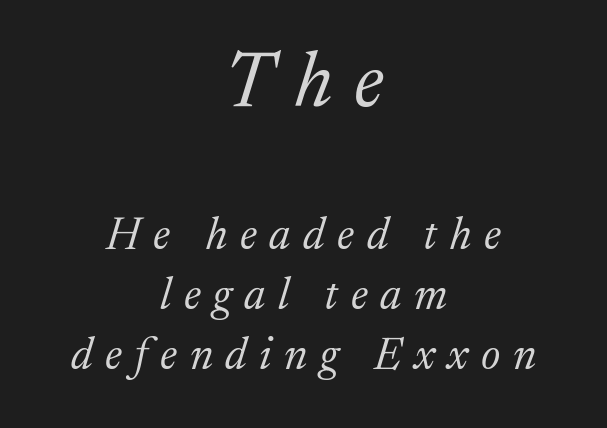
{"serif": "yes", "italic": "yes", "lean": "right", "slant_degrees": 17, "bold": "no", "weight": "light", "width": "normal", "stroke_contrast": "medium", "x_height": "medium", "monospaced": "no", "underline": "no", "align": "center", "line_spacing": "normal", "line_spacing_ratio": 1.33, "letter_spacing": "wide", "letter_spacing_em": 0.28, "larger_block": "first", "size_ratio": 1.76, "glyph_px": 79}
